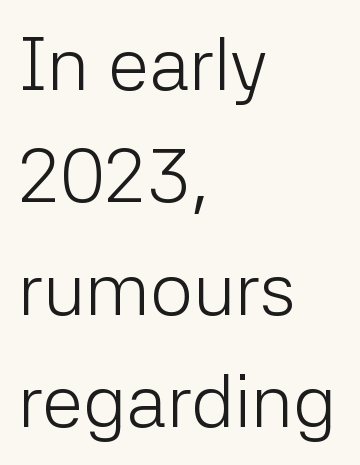
The image shows 75 px light sans-serif type, upright; set left-aligned, normal line spacing (1.5x), normal letter spacing, not underlined; low stroke contrast and a medium x-height.
